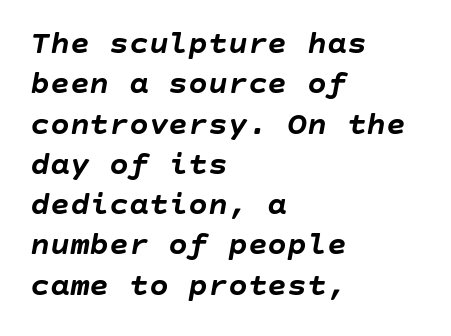
Q: Is the text bold? A: Yes.
Q: Is the text italic (slanted)? A: Yes, it leans right by about 10 degrees.
Q: Is the text underlined? A: No.
Q: How is the paragraph aligned? A: Left-aligned.
Q: Is the spacing between letters normal or unusually wide? A: Normal.
Q: Width (condensed, normal, or wide)? A: Normal.
Q: Stroke contrast? A: Low.
Q: x-height? A: Large.
